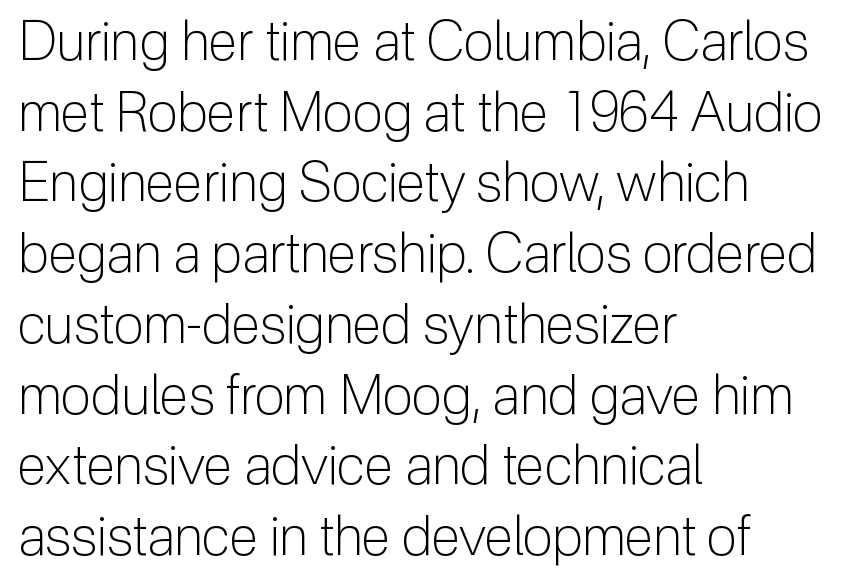
Is the letter spacing exaggerated? No — it looks like the ordinary default. Nothing heavy about these letters — not bold at all. The glyphs in this specimen are sans serif. A normal amount of white space separates one row of letters from the next.
